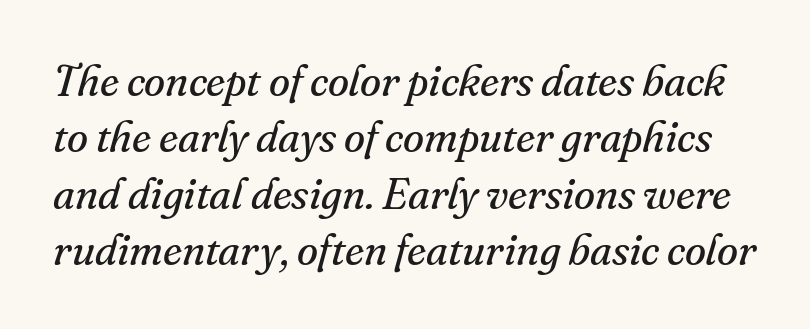
Q: Is the text bold? A: No.
Q: Is the text italic (slanted)? A: Yes, it leans right by about 16 degrees.
Q: Is the typeface a serif or a sans-serif typeface? A: Serif.
Q: Is the text underlined? A: No.
Q: Is the spacing between letters normal or unusually wide? A: Normal.
Q: Is the spacing between lines tight, normal or loose? A: Normal.
Q: Width (condensed, normal, or wide)? A: Normal.
Q: Stroke contrast? A: Medium.
Q: x-height? A: Small.
Q: Monospaced? A: No.
